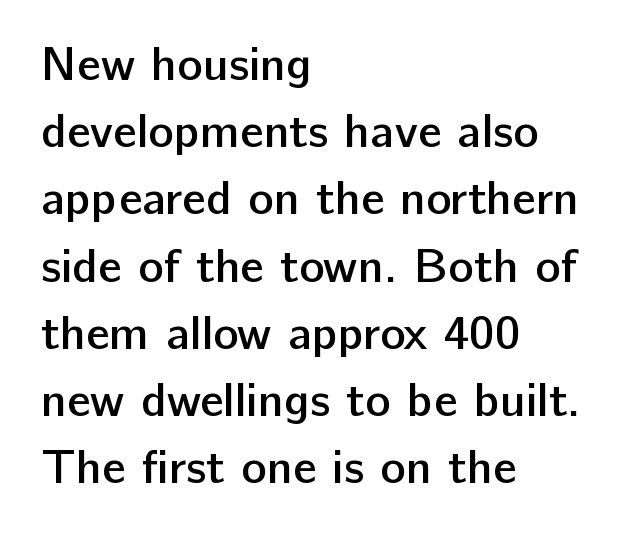
Q: Is the text bold? A: Semi-bold.
Q: Is the text italic (slanted)? A: No, it is upright.
Q: Is the typeface a serif or a sans-serif typeface? A: Sans-serif.
Q: Is the text underlined? A: No.
Q: How is the paragraph aligned? A: Left-aligned.
Q: Is the spacing between letters normal or unusually wide? A: Normal.
Q: Is the spacing between lines tight, normal or loose? A: Normal.
Q: Width (condensed, normal, or wide)? A: Normal.
Q: Stroke contrast? A: Low.
Q: x-height? A: Medium.
Q: Monospaced? A: No.
